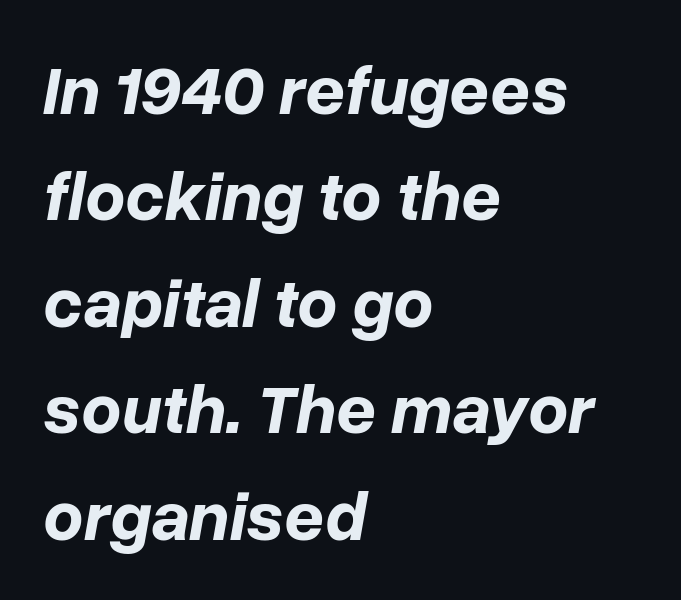
Plenty of ink on the page — the face is bold. Normally led — the rows are evenly, conventionally spaced. These lines are rendered in a variable-pitch font. Letter spacing: default. Would a proofreader flag this as italicized? Yes. Type without underlining.
